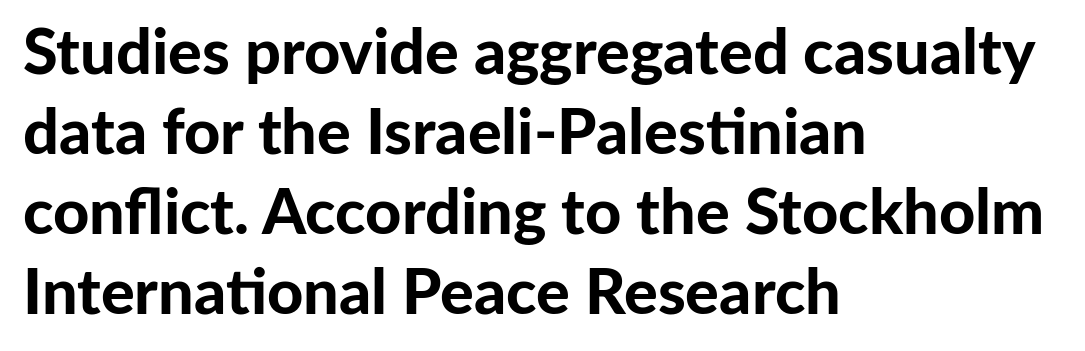
The image shows 63 px bold sans-serif type, upright; set left-aligned, normal line spacing (1.27x), normal letter spacing, not underlined; low stroke contrast and a medium x-height.
